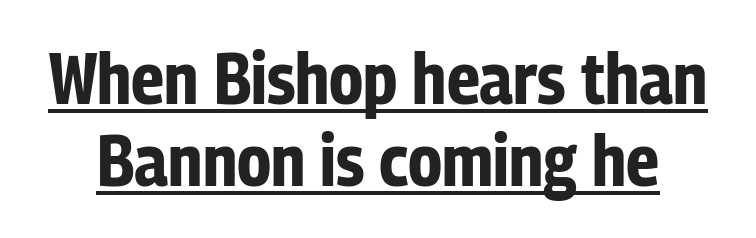
Q: Is the text bold? A: Yes.
Q: Is the text italic (slanted)? A: No, it is upright.
Q: Is the typeface a serif or a sans-serif typeface? A: Sans-serif.
Q: Is the text underlined? A: Yes.
Q: Is the spacing between letters normal or unusually wide? A: Normal.
Q: Is the spacing between lines tight, normal or loose? A: Tight.
Q: Width (condensed, normal, or wide)? A: Condensed.
Q: Stroke contrast? A: Low.
Q: x-height? A: Medium.
Q: Monospaced? A: No.
